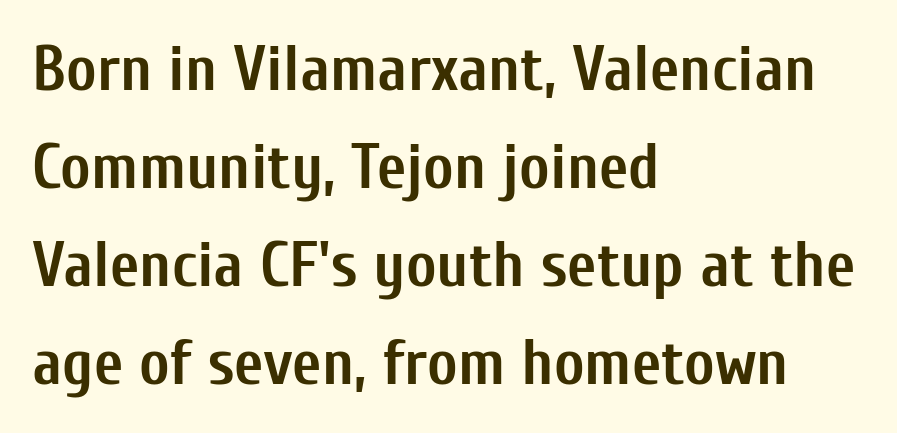
{"serif": "no", "italic": "no", "bold": "yes", "weight": "semibold", "width": "condensed", "stroke_contrast": "low", "x_height": "medium", "monospaced": "no", "underline": "no", "align": "left", "line_spacing": "normal", "line_spacing_ratio": 1.53, "letter_spacing": "normal", "letter_spacing_em": 0.0, "glyph_px": 64}
